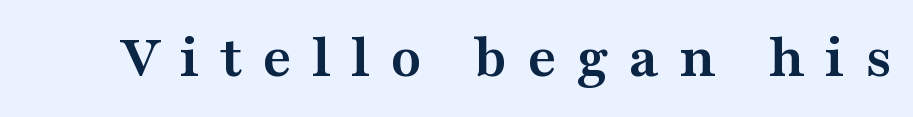
The image shows 62 px semibold, wide serif type, upright; set unusually wide letter spacing (+0.32 em), not underlined; medium stroke contrast and a medium x-height.
